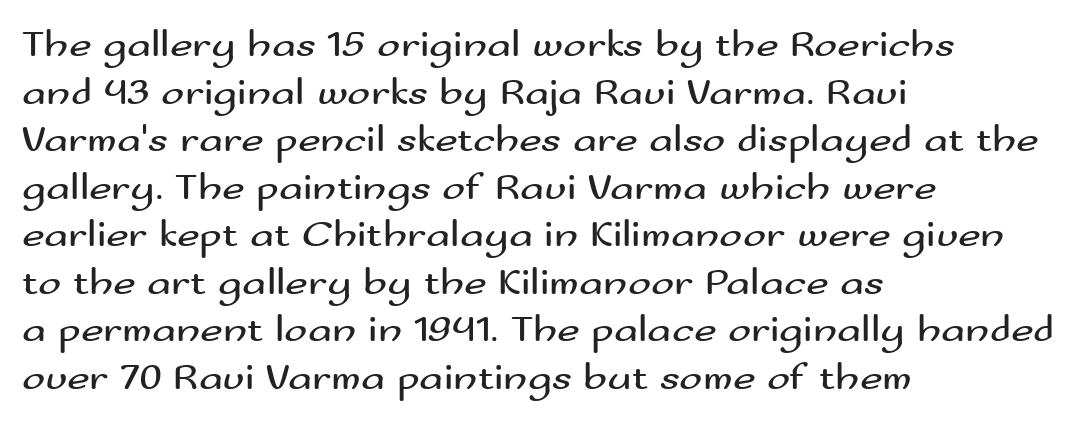
Horizontal alignment here is leftward, the default for most running prose. The strokes carry an ordinary text weight at most. Unlike a traditional serif, this face leaves its strokes unadorned. A bare baseline throughout the passage.
